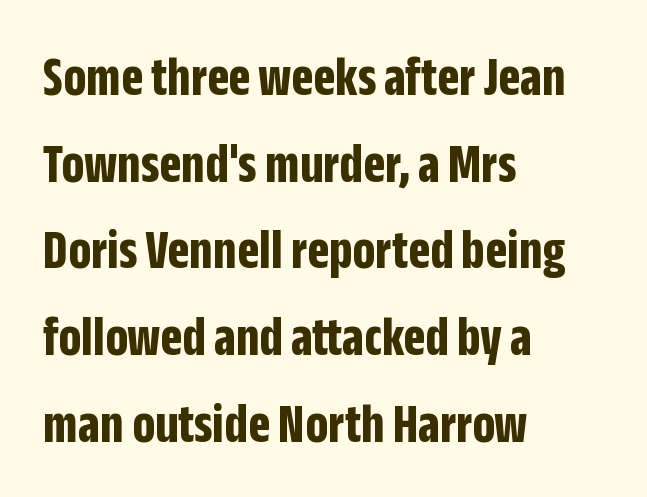
The image shows 57 px bold, condensed sans-serif type, upright; set left-aligned, normal line spacing (1.52x), normal letter spacing, not underlined; low stroke contrast and a large x-height.
